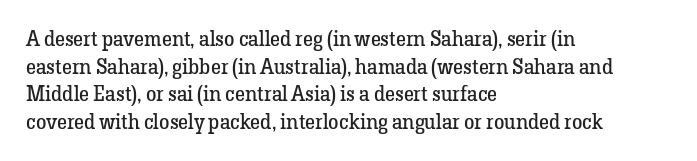
Q: Is the text bold? A: No.
Q: Is the text italic (slanted)? A: No, it is upright.
Q: Is the text underlined? A: No.
Q: How is the paragraph aligned? A: Left-aligned.
Q: Is the spacing between letters normal or unusually wide? A: Normal.
Q: Is the spacing between lines tight, normal or loose? A: Normal.
